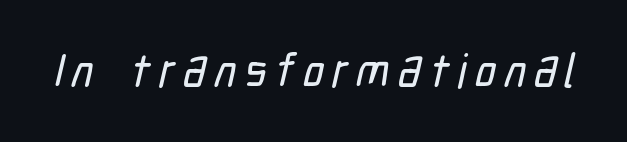
{"serif": "no", "width": "condensed", "stroke_contrast": "low", "x_height": "medium", "monospaced": "no", "underline": "no", "glyph_px": 47}
